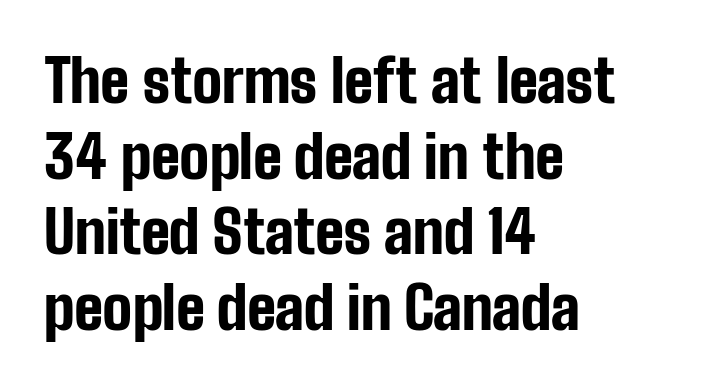
{"serif": "no", "italic": "no", "bold": "yes", "weight": "bold", "width": "condensed", "stroke_contrast": "low", "x_height": "medium", "monospaced": "no", "underline": "no", "align": "left", "line_spacing": "normal", "line_spacing_ratio": 1.28, "letter_spacing": "normal", "letter_spacing_em": 0.0, "glyph_px": 59}
